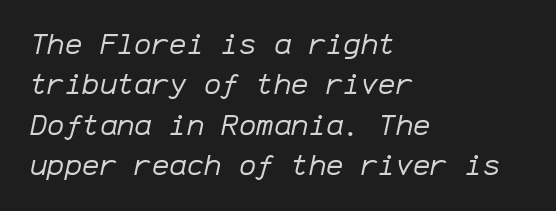
Notice how the passage keeps a crisp vertical edge on the left only. The rendering uses typewriter-style spacing with identical character cells. Letters rest on an invisible, unmarked baseline. The font sits on the lighter half of the weight spectrum, regular included.
